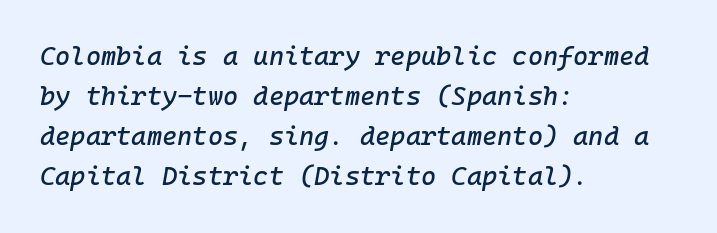
The image shows 26 px text type, italic (leaning right); set left-aligned, normal line spacing (1.54x), normal letter spacing, not underlined.
